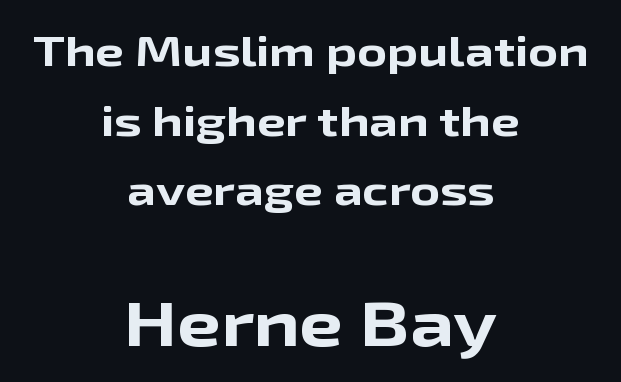
Font category for this specimen: sans-serif. Is the letter spacing exaggerated? No — it looks like the ordinary default. Tall strokes in this sample are plumb rather than angled. Visually, the bottom section dominates because its glyphs are scaled up. Clear beneath every line of the passage. Is this a fixed-width face? No — the glyphs have proportional, varying widths.
